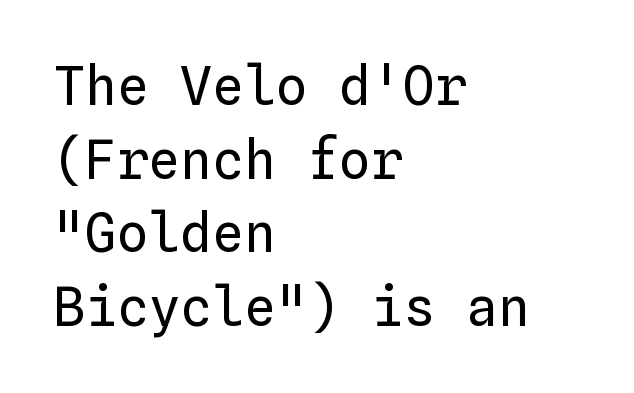
The image shows 53 px regular-weight type, upright, monospaced; set left-aligned, normal line spacing (1.39x), normal letter spacing, not underlined; low stroke contrast and a medium x-height.
